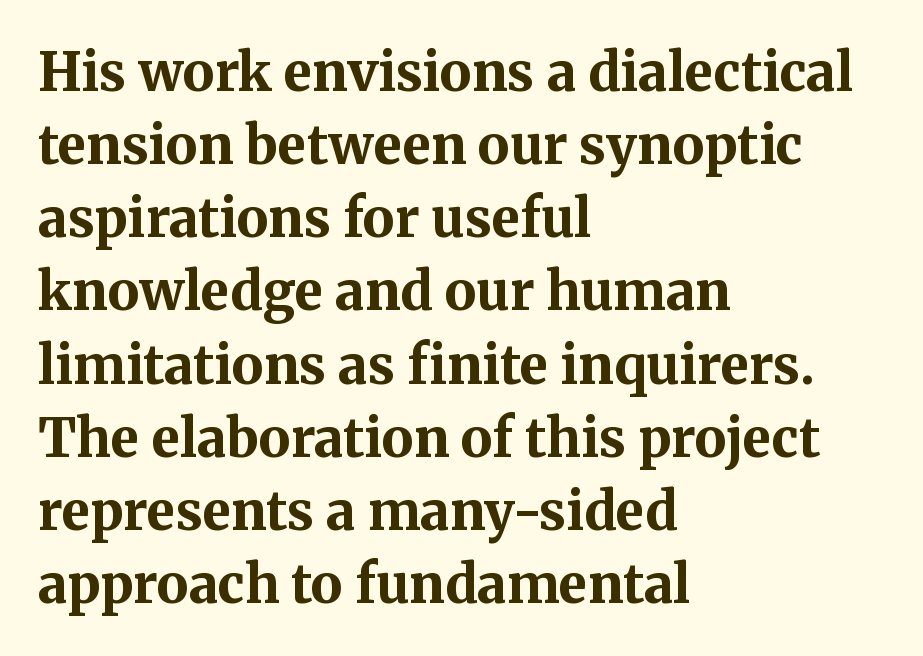
Style check: upright. Does the leading feel generous? No, just average. Plenty of ink on the page — the face is bold. You could call the tracking neutral — neither tight nor loose. You could not count columns in this text — the font is proportionally spaced. Glance below the letters and you will spot only blank space.
